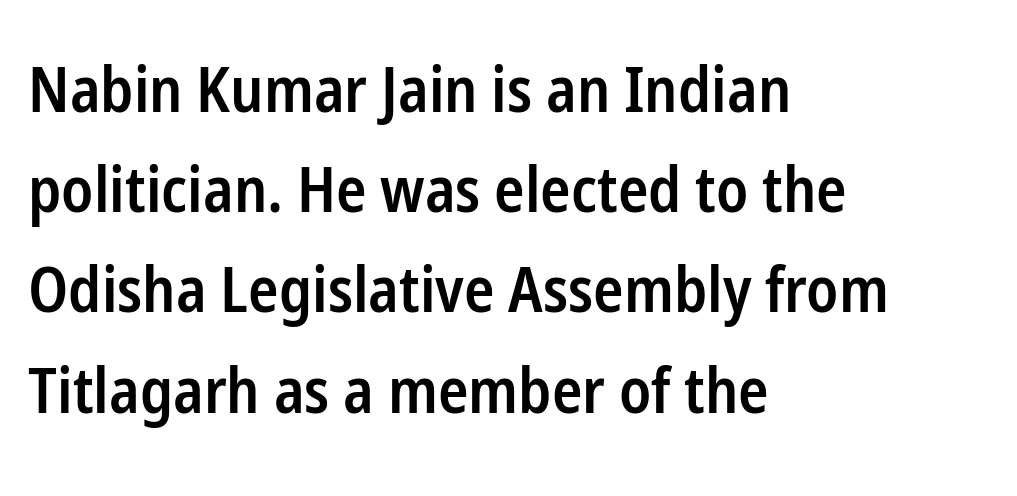
The image shows 63 px semibold, condensed sans-serif type, upright; set left-aligned, normal line spacing (1.59x), normal letter spacing, not underlined; low stroke contrast and a medium x-height.
